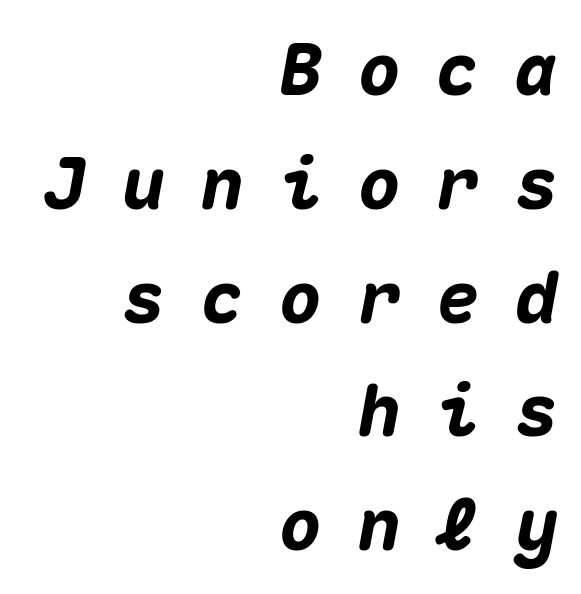
{"italic": "yes", "lean": "right", "slant_degrees": 10, "bold": "yes", "weight": "heavy", "width": "normal", "stroke_contrast": "medium", "x_height": "medium", "monospaced": "yes", "underline": "no", "align": "right", "line_spacing": "normal", "line_spacing_ratio": 1.58, "letter_spacing": "wide", "letter_spacing_em": 0.49, "glyph_px": 72}
